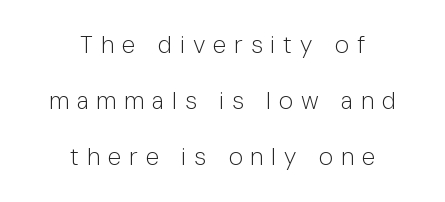
{"italic": "no", "bold": "no", "underline": "no", "align": "center", "line_spacing": "loose", "line_spacing_ratio": 2.33, "letter_spacing": "wide", "letter_spacing_em": 0.33, "glyph_px": 24}
